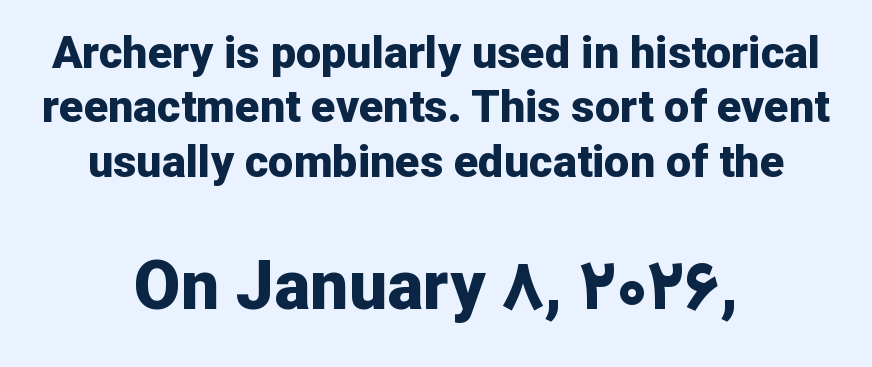
These two chunks differ in scale, with the bottom chunk taking the larger measure. Is there any slant? The stems are plumb. In CSS terms this would be text-align: center. Varying glyph widths throughout — classic text-font behaviour. Nobody drew a line under any word here.
